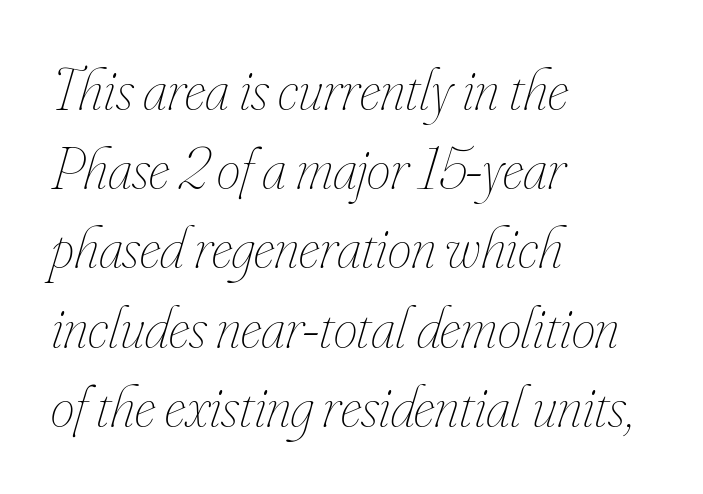
{"italic": "yes", "lean": "right", "slant_degrees": 16, "bold": "no", "weight": "thin", "width": "condensed", "stroke_contrast": "low", "x_height": "small", "monospaced": "no", "underline": "no", "align": "left", "line_spacing": "normal", "line_spacing_ratio": 1.32, "letter_spacing": "normal", "letter_spacing_em": 0.0, "glyph_px": 60}
